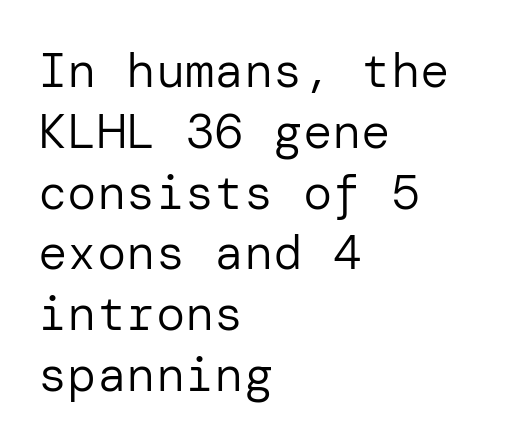
The image shows 49 px regular-weight sans-serif type, upright; set left-aligned, line spacing 1.24x, normal letter spacing, not underlined; low stroke contrast and a medium x-height.
